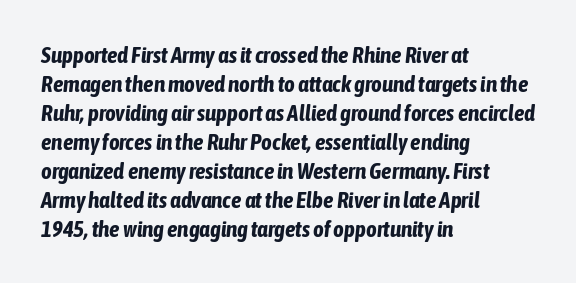
The image shows 23 px bold type, italic (leaning right); set left-aligned, normal line spacing (1.26x), normal letter spacing, not underlined.
